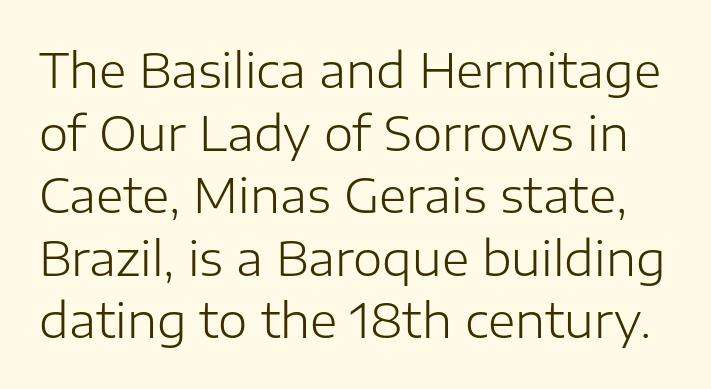
{"serif": "no", "italic": "no", "bold": "no", "weight": "light", "width": "normal", "stroke_contrast": "low", "x_height": "medium", "monospaced": "no", "underline": "no", "line_spacing": "normal", "line_spacing_ratio": 1.33, "letter_spacing": "normal", "letter_spacing_em": 0.0, "glyph_px": 47}
